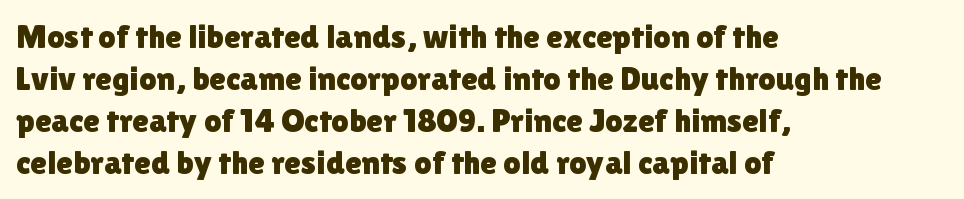
{"serif": "no", "italic": "no", "width": "normal", "x_height": "medium", "monospaced": "no", "underline": "no", "align": "left", "line_spacing_ratio": 1.24, "letter_spacing": "normal", "letter_spacing_em": 0.0, "glyph_px": 34}
